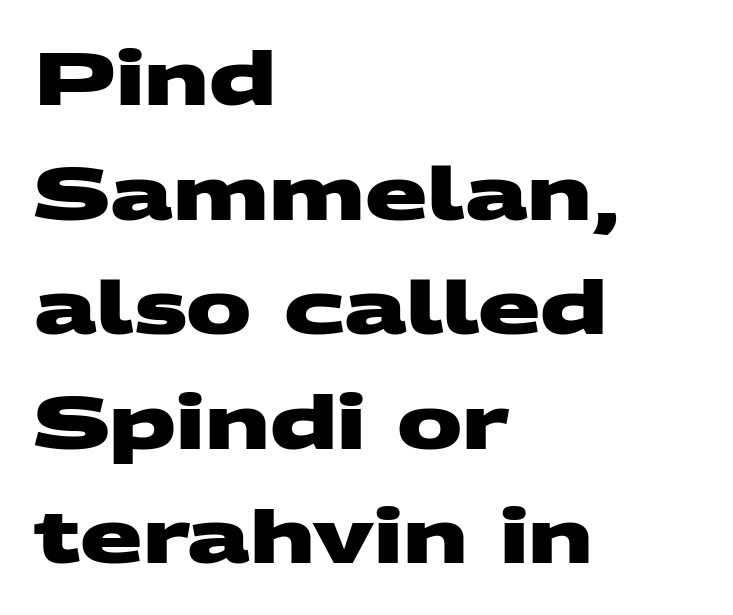
In terms of leading, this rendering sits right in the middle. A typesetter would call this proportional, since set widths differ per character. Nobody touched the tracking dial on this one. Does the copy run flush right? No — it runs flush left. Glance below the letters and you will spot only blank space. Regarding serifs, this sample does without them.
